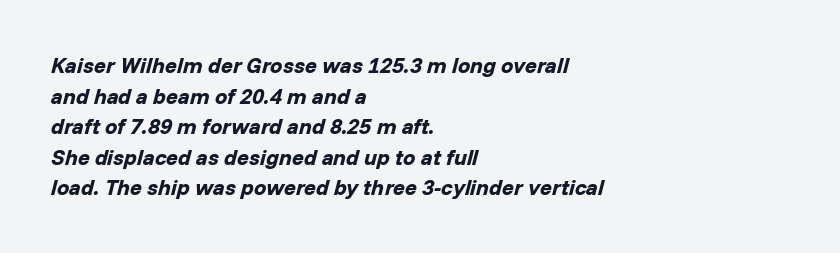
The image shows 22 px bold type, italic (leaning right); set left-aligned, normal line spacing (1.39x), normal letter spacing, not underlined.
